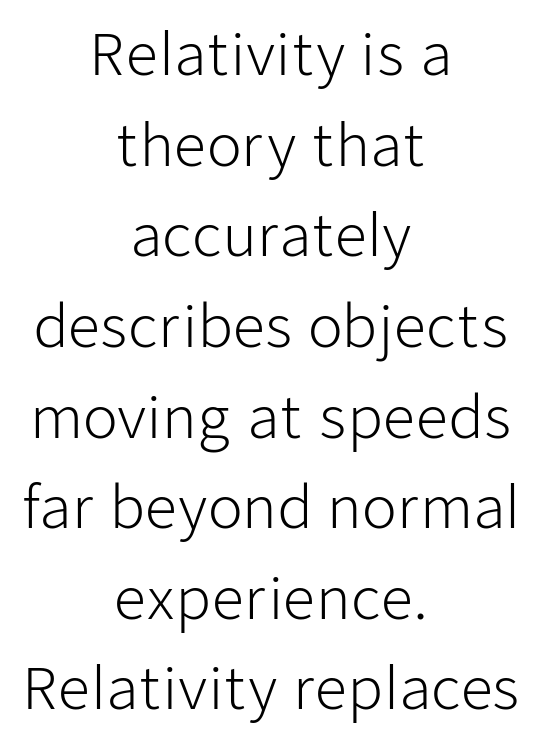
The image shows 57 px light sans-serif type, upright; set centered, normal line spacing (1.59x), normal letter spacing, not underlined; low stroke contrast and a medium x-height.
